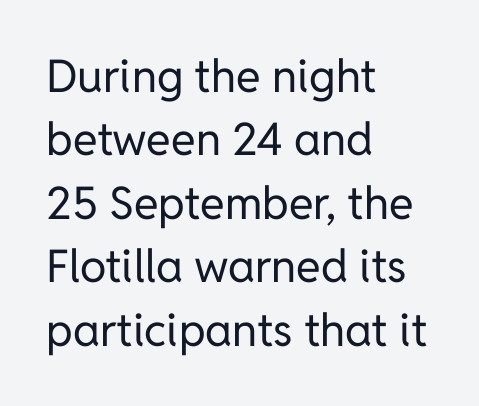
{"serif": "no", "italic": "no", "bold": "no", "weight": "regular", "width": "normal", "stroke_contrast": "low", "x_height": "medium", "monospaced": "no", "underline": "no", "align": "left", "line_spacing": "normal", "line_spacing_ratio": 1.41, "letter_spacing": "normal", "letter_spacing_em": 0.0, "glyph_px": 45}
